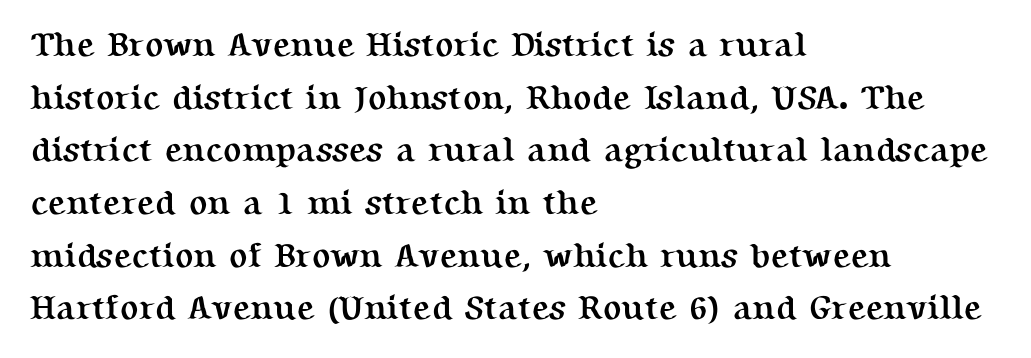
The characters look thick and weighty, a clear bold. Glyph-to-glyph distance matches everyday printed text. This rendering uses left alignment, leaving the right contour irregular. This sample has the flowing, uneven cadence of proportional lettering. This is the regular roman posture of the typeface. Plain, unruled lines of type.
